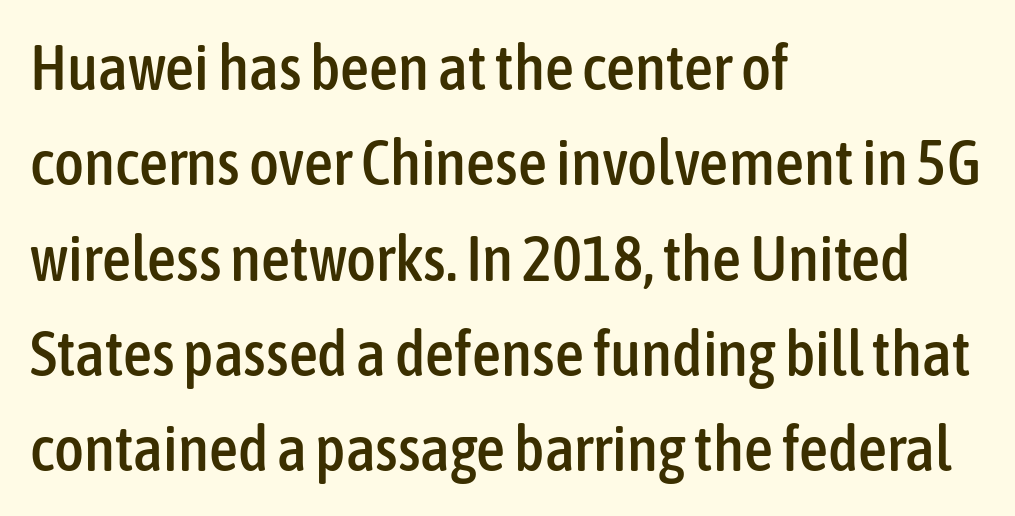
Notice how descenders clear the ascenders below comfortably — that's standard leading. Quick note: underline off. A typesetter would call this zero additional tracking. Nope, no serifs anywhere on these letters. The axis of the letterforms is exactly vertical. The letters advance in unequal steps, a hallmark of proportional type.
